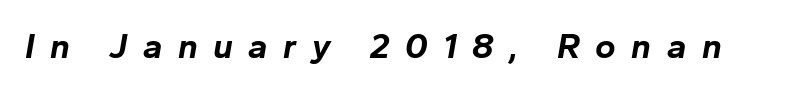
{"italic": "yes", "lean": "right", "slant_degrees": 10, "bold": "yes", "weight": "bold", "width": "normal", "stroke_contrast": "low", "x_height": "medium", "monospaced": "no", "underline": "no", "letter_spacing": "wide", "letter_spacing_em": 0.44, "glyph_px": 35}
